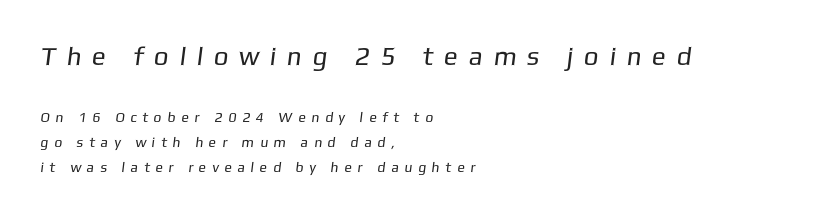
{"bold": "no", "underline": "no", "align": "left", "line_spacing_ratio": 1.8, "letter_spacing": "wide", "letter_spacing_em": 0.41, "larger_block": "first", "size_ratio": 1.86, "glyph_px": 26}
